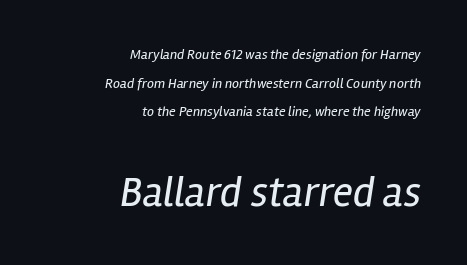
The image shows 42 px regular-weight, condensed type, italic (leaning right); set right-aligned, loose line spacing (2.05x), normal letter spacing, not underlined; the second (bottom) block is 3.0x larger; low stroke contrast and a medium x-height.
